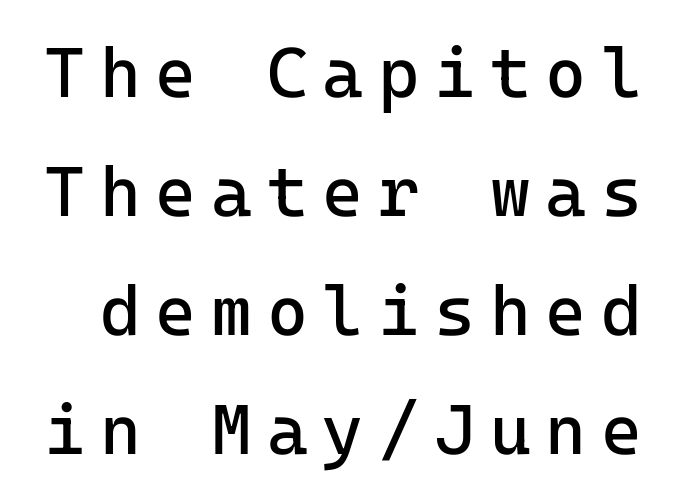
Q: Is the text bold? A: No.
Q: Is the text italic (slanted)? A: No, it is upright.
Q: Is the typeface a serif or a sans-serif typeface? A: Sans-serif.
Q: Is the text underlined? A: No.
Q: Is the spacing between letters normal or unusually wide? A: Unusually wide.
Q: Is the spacing between lines tight, normal or loose? A: Normal.
Q: Width (condensed, normal, or wide)? A: Normal.
Q: Stroke contrast? A: Low.
Q: x-height? A: Medium.
